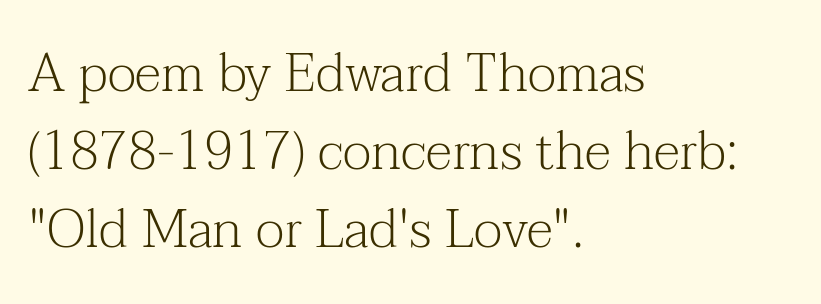
Q: Is the text bold? A: No.
Q: Is the text italic (slanted)? A: No, it is upright.
Q: Is the typeface a serif or a sans-serif typeface? A: Serif.
Q: Is the text underlined? A: No.
Q: How is the paragraph aligned? A: Left-aligned.
Q: Is the spacing between letters normal or unusually wide? A: Normal.
Q: Is the spacing between lines tight, normal or loose? A: Normal.
Q: Width (condensed, normal, or wide)? A: Normal.
Q: Stroke contrast? A: Medium.
Q: x-height? A: Medium.
Q: Monospaced? A: No.
